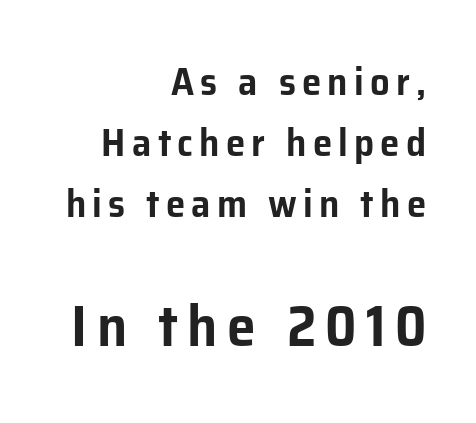
The strip under each line holds only bare page. A flush-right, rag-left setting is used for this passage. Which chunk is bigger? The second one — the bottom block dwarfs the top. This sample uses an upright cut, with every glyph sitting square on the baseline.
